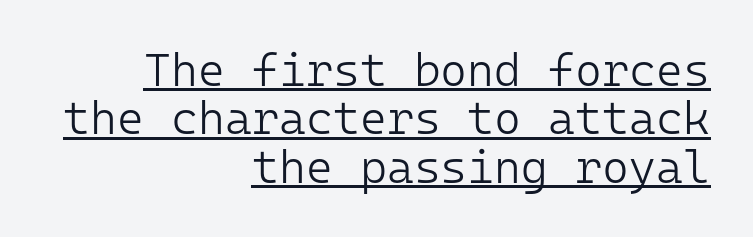
The image shows 46 px light sans-serif type, upright, monospaced; set right-aligned, tight line spacing (1.05x), normal letter spacing, underlined; low stroke contrast and a medium x-height.
